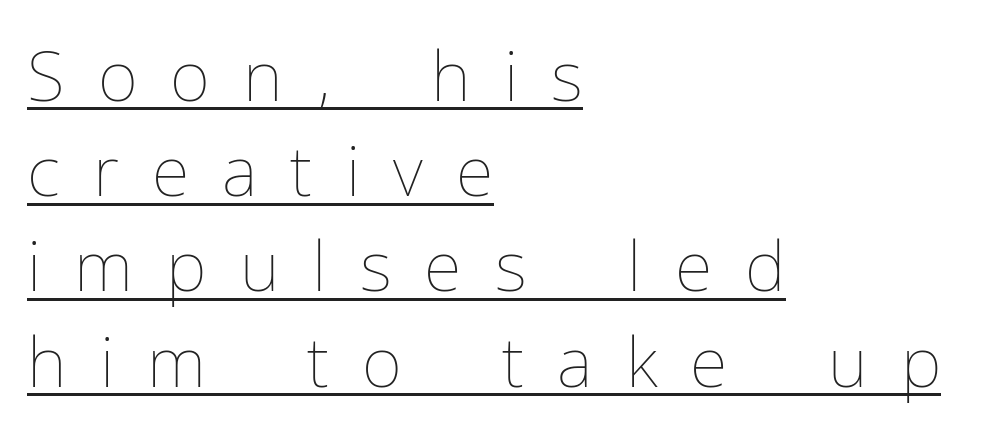
Spacing verdict: proportional, widths tailored to each character. Is there much room between lines? A standard amount, neither cramped nor airy. A typesetter would mark this as roman, not italic. This rendering widens character spacing well past its baseline value. Weight class: somewhere from thin through regular.
